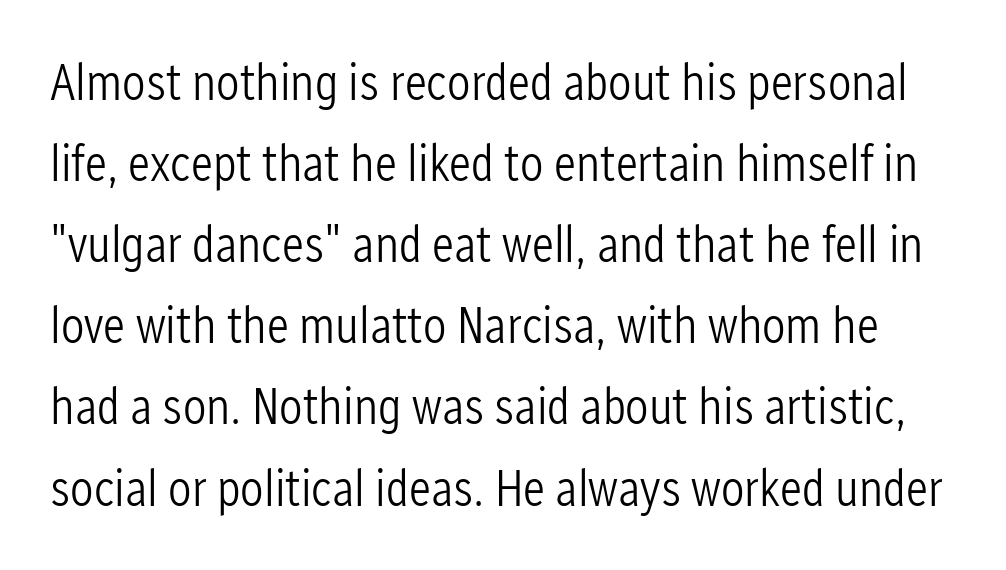
The image shows 52 px light, condensed sans-serif type, upright; set normal line spacing (1.56x), normal letter spacing, not underlined; low stroke contrast and a medium x-height.
